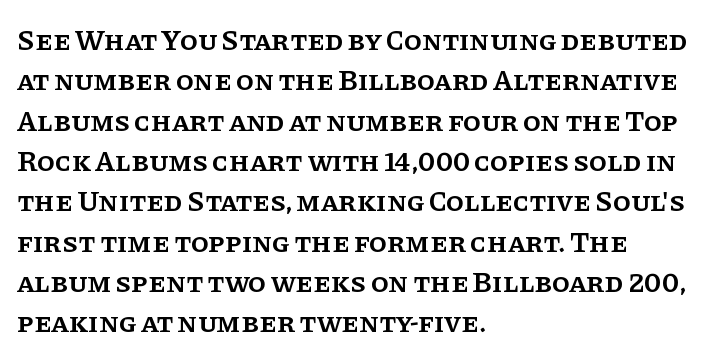
How heavy is the stroke? Medium-heavy — a semibold, shy of bold. Note the varied advance widths — an 'i' is clearly narrower than an 'm'. This sample keeps an unexceptional amount of space between lines. The words here are not underlined.
